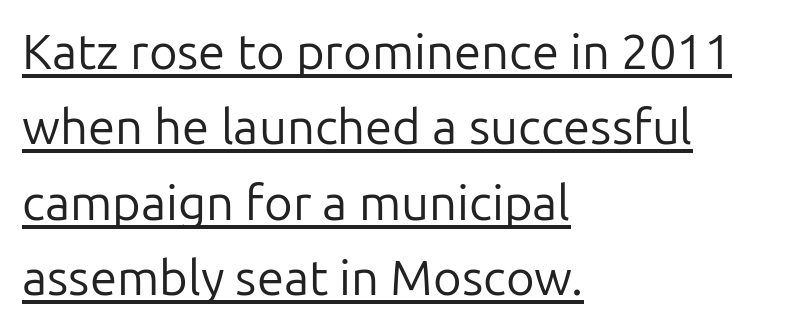
Q: Is the text bold? A: No.
Q: Is the text italic (slanted)? A: No, it is upright.
Q: Is the typeface a serif or a sans-serif typeface? A: Sans-serif.
Q: Is the text underlined? A: Yes.
Q: How is the paragraph aligned? A: Left-aligned.
Q: Is the spacing between letters normal or unusually wide? A: Normal.
Q: Is the spacing between lines tight, normal or loose? A: Normal.
Q: Width (condensed, normal, or wide)? A: Normal.
Q: Stroke contrast? A: Low.
Q: x-height? A: Medium.
Q: Monospaced? A: No.
